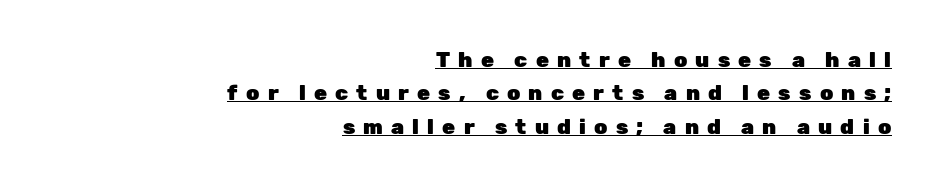
{"italic": "no", "bold": "yes", "underline": "yes", "align": "right", "line_spacing": "normal", "line_spacing_ratio": 1.59, "letter_spacing": "wide", "letter_spacing_em": 0.39, "glyph_px": 21}
